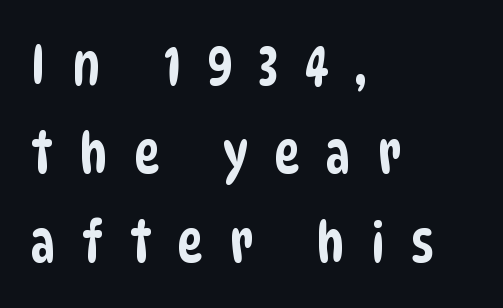
The tracking jumps out immediately: characters are airy and widely separated. Left-aligned paragraph, ragged on the right. Character widths vary here, with narrow letters taking less room than wide ones. Serif or sans? Sans — the stroke terminals are bare.
